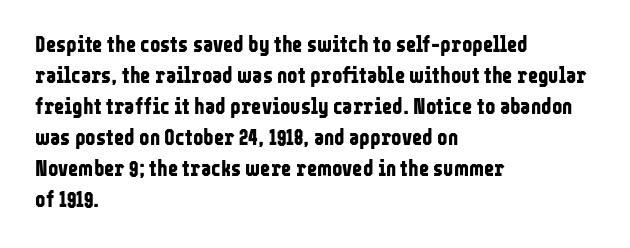
The image shows 22 px bold type, upright; set left-aligned, normal line spacing (1.41x), normal letter spacing, not underlined.
